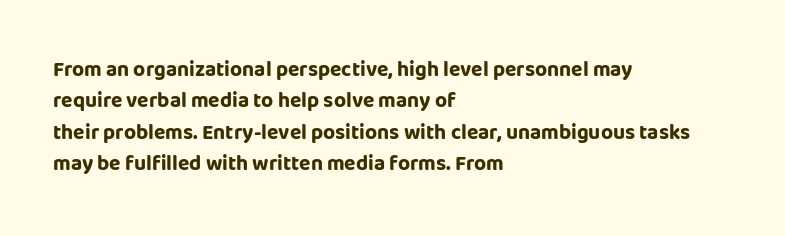
Q: Is the text bold? A: Yes.
Q: Is the text italic (slanted)? A: No, it is upright.
Q: Is the text underlined? A: No.
Q: How is the paragraph aligned? A: Left-aligned.
Q: Is the spacing between letters normal or unusually wide? A: Normal.
Q: Is the spacing between lines tight, normal or loose? A: Normal.
